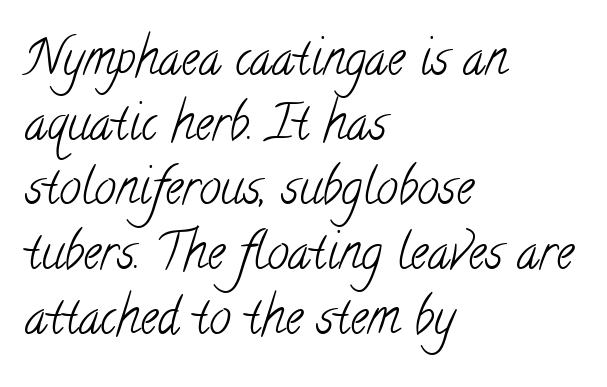
{"bold": "no", "weight": "light", "width": "condensed", "stroke_contrast": "low", "x_height": "small", "monospaced": "no", "underline": "no", "align": "left", "line_spacing": "normal", "line_spacing_ratio": 1.32, "letter_spacing": "normal", "letter_spacing_em": 0.0, "glyph_px": 49}
